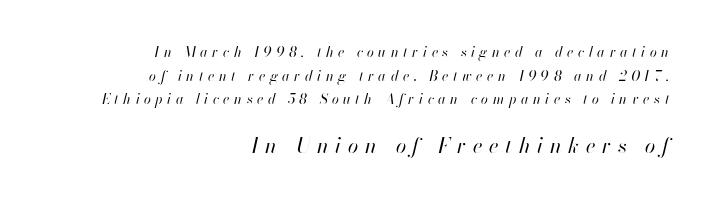
Note: smaller setting up top, larger setting below. Horizontal bands of white between lines are of average thickness. Any mark beneath the type? The region is blank. Slant detected: the letters are inclined. Short note: letters widely spaced.
